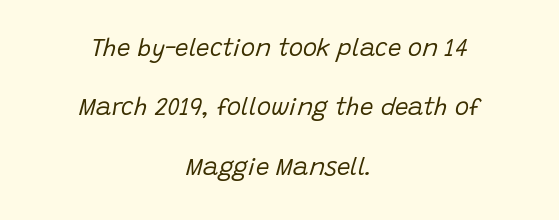
The image shows 24 px text type, italic (leaning right); set centered, loose line spacing (2.47x), normal letter spacing, not underlined.
